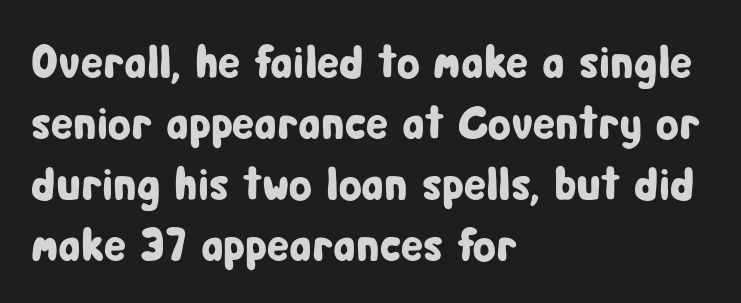
This rendering leaves character spacing at its baseline value. The typesetter chose a ragged-right arrangement here. The glyphs are unaccompanied by any horizontal stroke below them. The typography opts for an upright posture over an oblique one.
